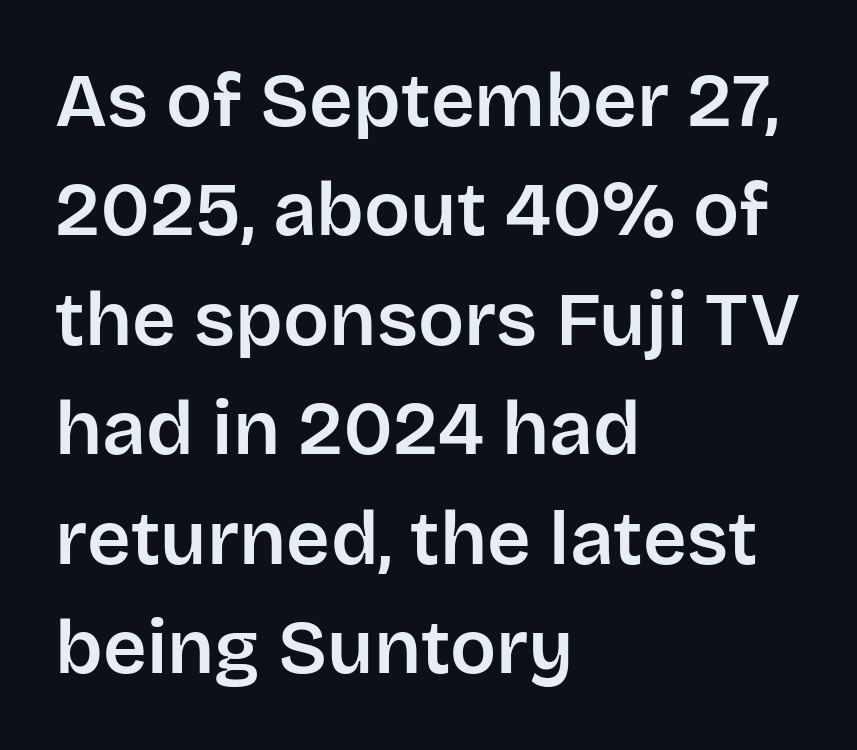
Spacing verdict: proportional, widths tailored to each character. Is there much room between lines? A standard amount, neither cramped nor airy. Rule under the text: the space is simply empty. In terms of letterform style, serifs are entirely absent. Between one letter and the next there's only the usual sliver of space.
